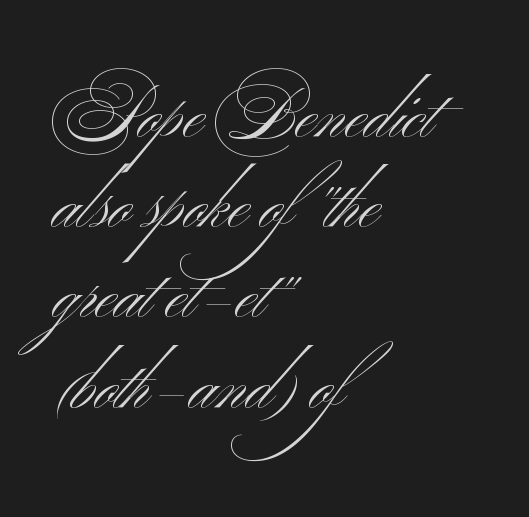
{"serif": "no", "bold": "no", "weight": "light", "width": "wide", "stroke_contrast": "medium", "x_height": "small", "monospaced": "no", "underline": "no", "align": "left", "line_spacing": "normal", "line_spacing_ratio": 1.27, "letter_spacing": "normal", "letter_spacing_em": 0.0, "glyph_px": 71}
